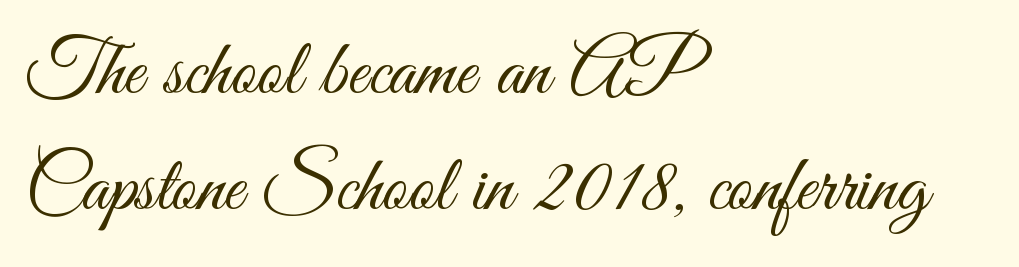
{"serif": "no", "bold": "no", "weight": "light", "width": "condensed", "stroke_contrast": "medium", "x_height": "small", "monospaced": "no", "underline": "no", "align": "left", "line_spacing": "normal", "line_spacing_ratio": 1.47, "letter_spacing": "normal", "letter_spacing_em": 0.0, "glyph_px": 79}
